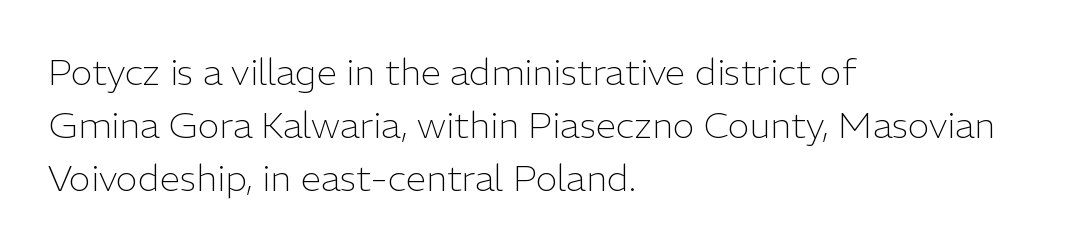
The image shows 37 px light sans-serif type, upright; set left-aligned, normal line spacing (1.43x), normal letter spacing, not underlined; low stroke contrast and a medium x-height.
